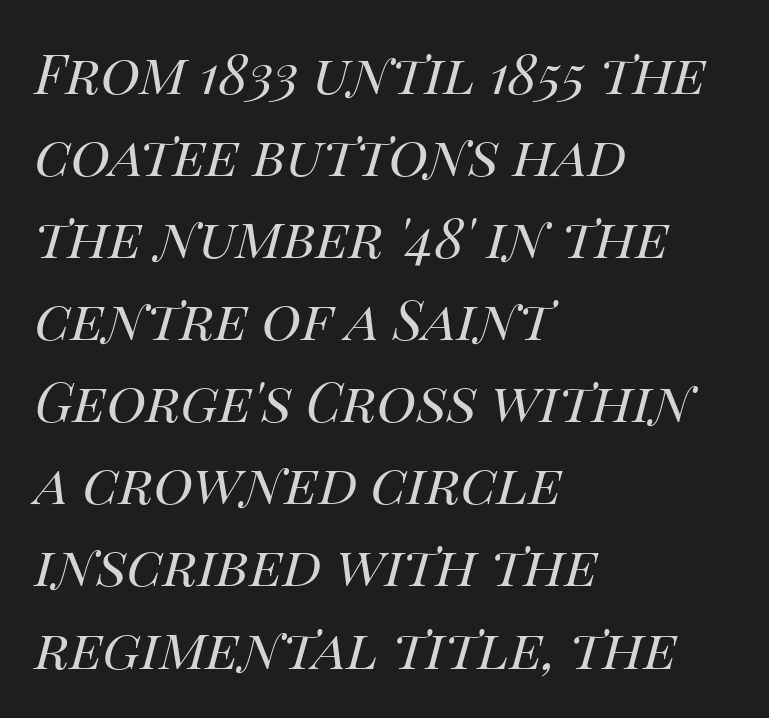
Q: Is the text bold? A: No.
Q: Is the text italic (slanted)? A: Yes, it leans right by about 14 degrees.
Q: Is the text underlined? A: No.
Q: How is the paragraph aligned? A: Left-aligned.
Q: Is the spacing between letters normal or unusually wide? A: Normal.
Q: Is the spacing between lines tight, normal or loose? A: Normal.
Q: Width (condensed, normal, or wide)? A: Normal.
Q: Stroke contrast? A: High.
Q: x-height? A: Large.
Q: Monospaced? A: No.
